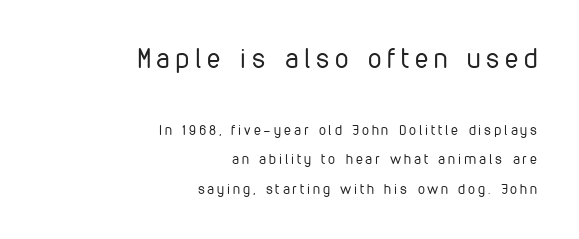
Every character sits straight up, as roman type does. Reading down the block, your eye finds every line finishing at a fixed right position. The cut favours lightness, reaching ordinary text weight at its darkest. Honestly, the letter spacing is so wide it's the main thing you notice. The area under the type is left untouched.
